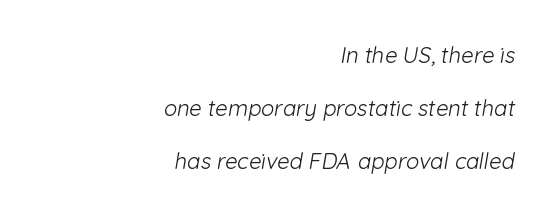
{"bold": "no", "underline": "no", "align": "right", "line_spacing": "loose", "line_spacing_ratio": 2.41, "letter_spacing": "normal", "letter_spacing_em": 0.0, "glyph_px": 22}
